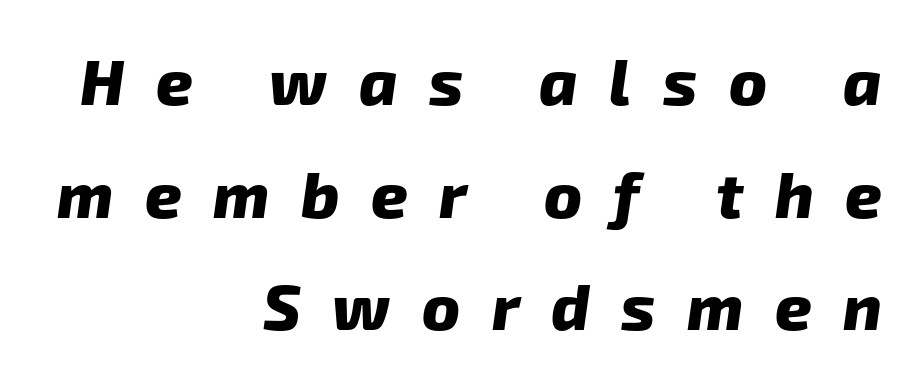
{"serif": "no", "bold": "yes", "weight": "heavy", "width": "normal", "stroke_contrast": "low", "x_height": "medium", "monospaced": "no", "underline": "no", "align": "right", "line_spacing_ratio": 1.76, "letter_spacing": "wide", "letter_spacing_em": 0.49, "glyph_px": 64}
